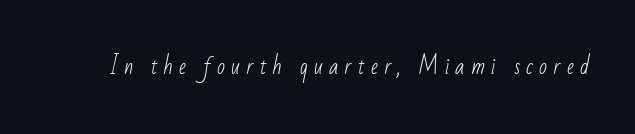
The image shows 21 px text type; set unusually wide letter spacing (+0.29 em), not underlined.
